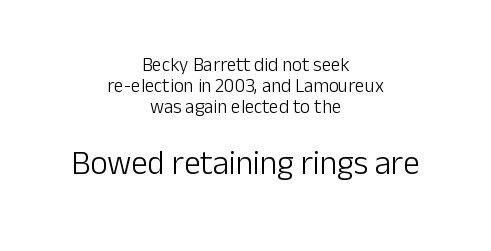
Q: Is the text bold? A: No.
Q: Is the text italic (slanted)? A: No, it is upright.
Q: Is the typeface a serif or a sans-serif typeface? A: Sans-serif.
Q: Is the text underlined? A: No.
Q: How is the paragraph aligned? A: Centered.
Q: Is the spacing between letters normal or unusually wide? A: Normal.
Q: Is the spacing between lines tight, normal or loose? A: Tight.
Q: Which block of text is set in a larger size, the first (top) or the second (bottom)? A: The second (bottom) one.
Q: Width (condensed, normal, or wide)? A: Normal.
Q: Stroke contrast? A: Low.
Q: x-height? A: Medium.
Q: Monospaced? A: No.
